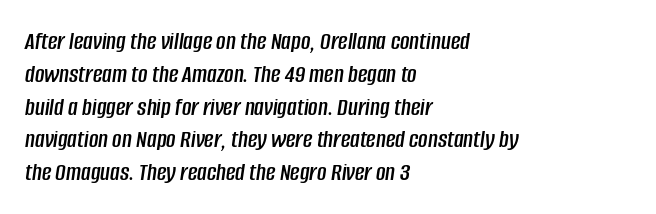
The image shows 26 px text type, italic (leaning right); set left-aligned, normal line spacing (1.26x), normal letter spacing, not underlined.
